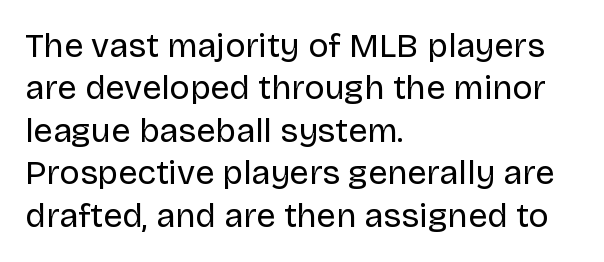
The image shows 34 px regular-weight sans-serif type, upright; set left-aligned, normal line spacing (1.25x), normal letter spacing, not underlined; low stroke contrast and a large x-height.
